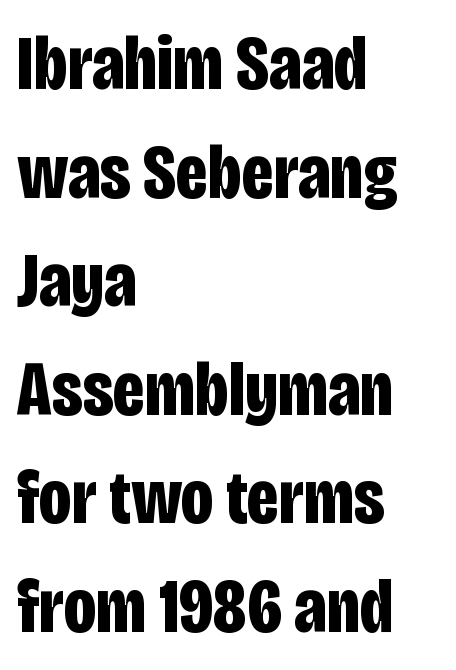
{"serif": "no", "italic": "no", "bold": "yes", "weight": "bold", "width": "condensed", "stroke_contrast": "low", "x_height": "large", "monospaced": "no", "underline": "no", "align": "left", "line_spacing": "normal", "line_spacing_ratio": 1.41, "letter_spacing": "normal", "letter_spacing_em": 0.0, "glyph_px": 77}
